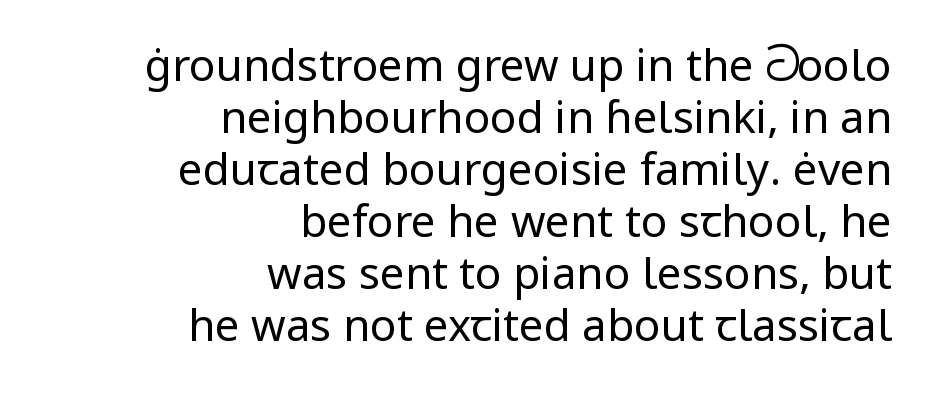
Q: Is the text bold? A: No.
Q: Is the text italic (slanted)? A: No, it is upright.
Q: Is the typeface a serif or a sans-serif typeface? A: Sans-serif.
Q: Is the text underlined? A: No.
Q: How is the paragraph aligned? A: Right-aligned.
Q: Is the spacing between letters normal or unusually wide? A: Normal.
Q: Width (condensed, normal, or wide)? A: Normal.
Q: Stroke contrast? A: Low.
Q: x-height? A: Medium.
Q: Monospaced? A: No.
